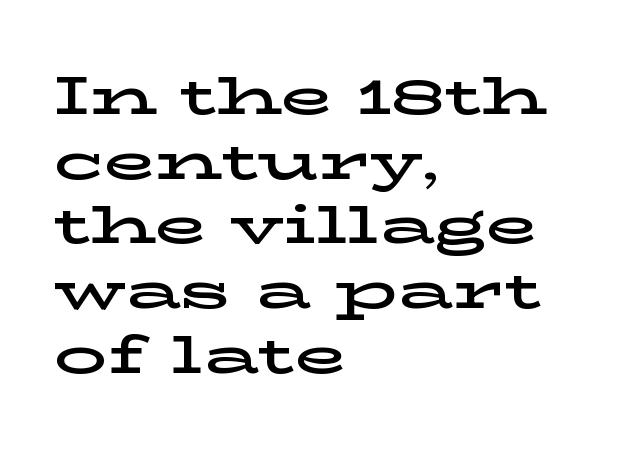
These lines were composed using upright roman letters. Type without underlining. Small tapered or slab feet sit at the stroke ends, so this counts as serif. A classic flush-left, rag-right setting is used for this passage.
